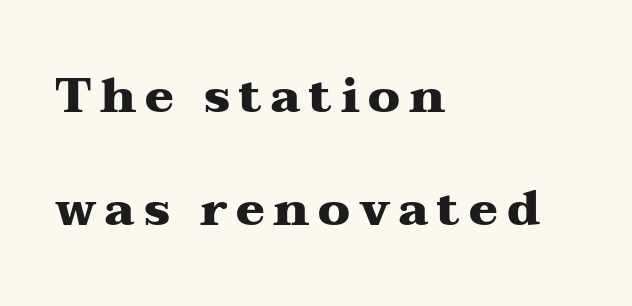
{"serif": "yes", "italic": "no", "bold": "yes", "weight": "heavy", "width": "wide", "stroke_contrast": "medium", "x_height": "medium", "monospaced": "no", "underline": "no", "align": "left", "line_spacing": "loose", "line_spacing_ratio": 2.35, "glyph_px": 48}
